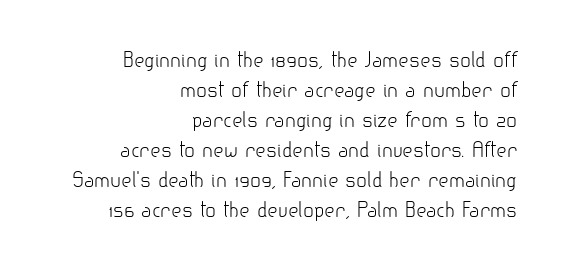
The image shows 20 px text type, upright; set right-aligned, normal line spacing (1.5x), normal letter spacing, not underlined.
